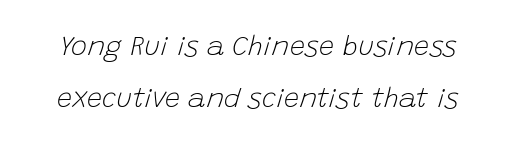
The image shows 27 px text type, italic (leaning right); set loose line spacing (1.93x), normal letter spacing, not underlined.
